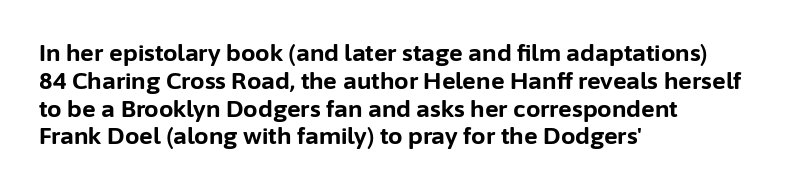
The image shows 23 px bold type, upright; set left-aligned, line spacing 1.21x, normal letter spacing, not underlined.
